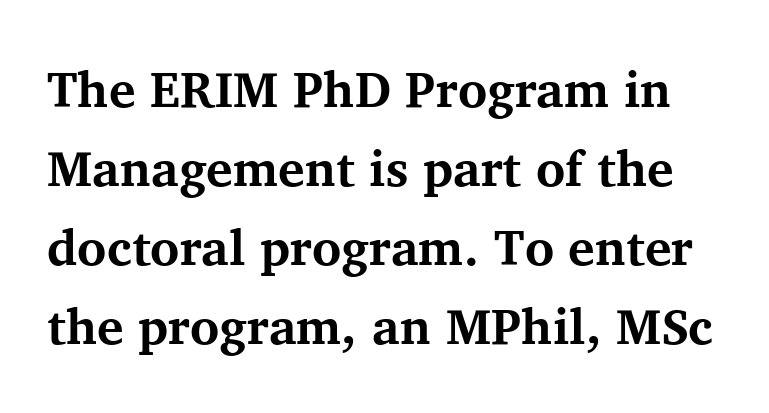
The image shows 50 px bold serif type, upright; set normal line spacing (1.58x), normal letter spacing, not underlined; medium stroke contrast and a medium x-height.
